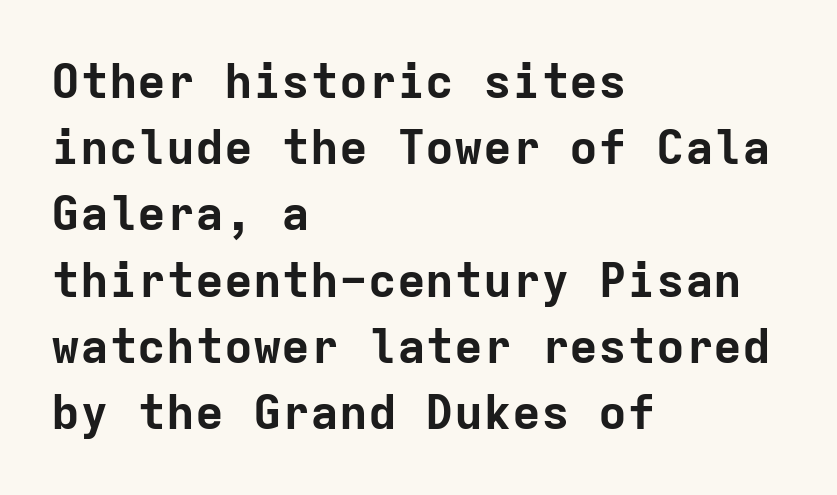
Chunky letters — that's bold for sure. This sample has the even, mechanical cadence of fixed-width lettering. This sample keeps an unexceptional amount of space between lines. These lines are composed in type without serifs. Notice how the passage keeps a crisp vertical edge on the left only. Lines of text with bare space underneath.
